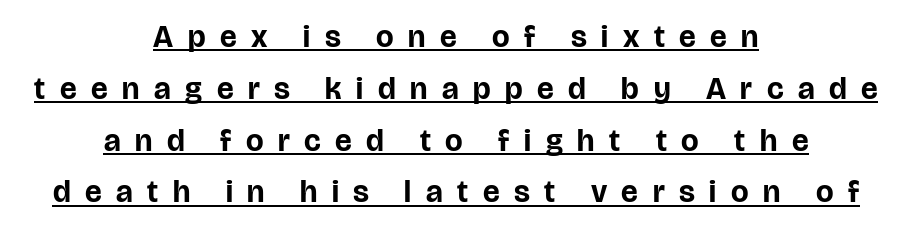
Q: Is the text bold? A: Yes.
Q: Is the text italic (slanted)? A: No, it is upright.
Q: Is the typeface a serif or a sans-serif typeface? A: Sans-serif.
Q: Is the text underlined? A: Yes.
Q: How is the paragraph aligned? A: Centered.
Q: Is the spacing between letters normal or unusually wide? A: Unusually wide.
Q: Is the spacing between lines tight, normal or loose? A: Normal.
Q: Width (condensed, normal, or wide)? A: Normal.
Q: Stroke contrast? A: Low.
Q: x-height? A: Large.
Q: Monospaced? A: No.
